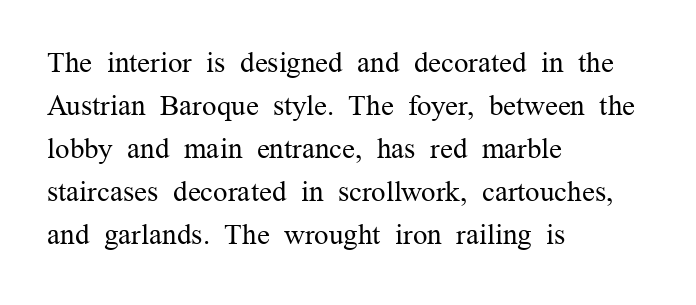
Q: Is the text bold? A: No.
Q: Is the text italic (slanted)? A: No, it is upright.
Q: Is the typeface a serif or a sans-serif typeface? A: Serif.
Q: Is the text underlined? A: No.
Q: How is the paragraph aligned? A: Left-aligned.
Q: Is the spacing between letters normal or unusually wide? A: Normal.
Q: Is the spacing between lines tight, normal or loose? A: Normal.
Q: Width (condensed, normal, or wide)? A: Normal.
Q: Stroke contrast? A: Medium.
Q: x-height? A: Medium.
Q: Monospaced? A: No.
